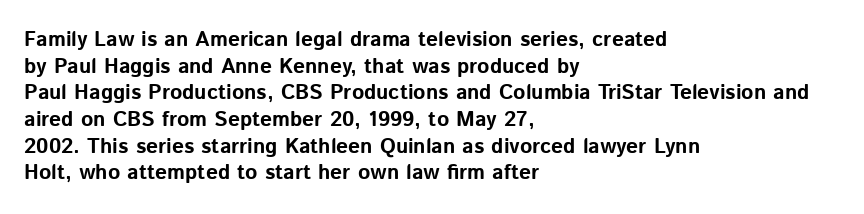
Q: Is the text bold? A: Yes.
Q: Is the text italic (slanted)? A: No, it is upright.
Q: Is the text underlined? A: No.
Q: How is the paragraph aligned? A: Left-aligned.
Q: Is the spacing between letters normal or unusually wide? A: Normal.
Q: Is the spacing between lines tight, normal or loose? A: Normal.
